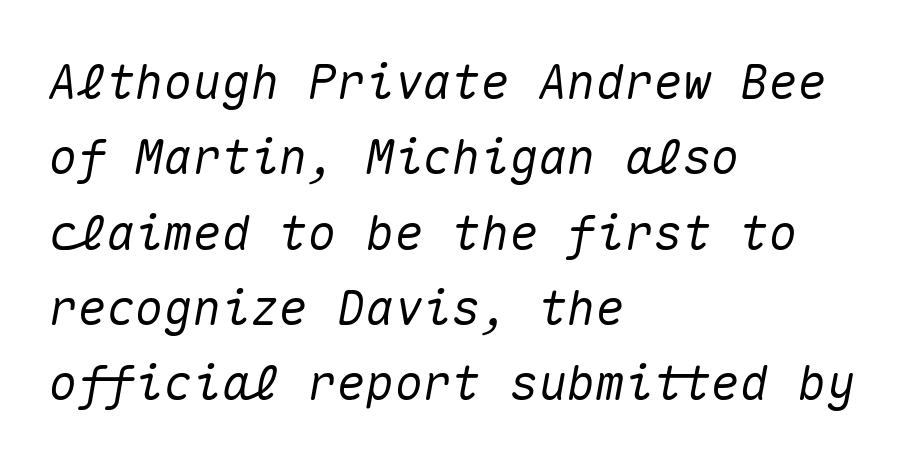
The rendering applies a slant to the glyphs. Normally led — the rows are evenly, conventionally spaced. Left-aligned paragraph, ragged on the right. The string is rendered with underlining switched off. There is no visible air inserted between adjacent glyphs.
